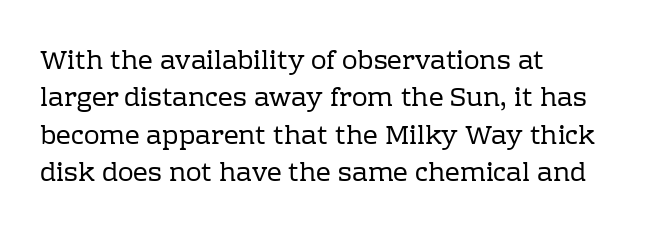
Q: Is the text bold? A: No.
Q: Is the text italic (slanted)? A: No, it is upright.
Q: Is the text underlined? A: No.
Q: How is the paragraph aligned? A: Left-aligned.
Q: Is the spacing between letters normal or unusually wide? A: Normal.
Q: Is the spacing between lines tight, normal or loose? A: Normal.
